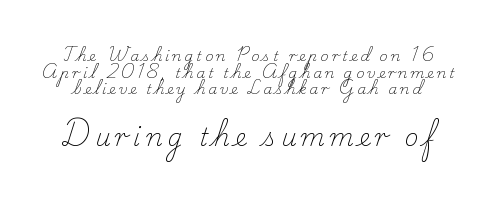
Weight: regular or lighter. Someone cranked the tracking dial way up on this one. The designer gave the closing block more size than the opening block. Has an underline been added? It has not.
